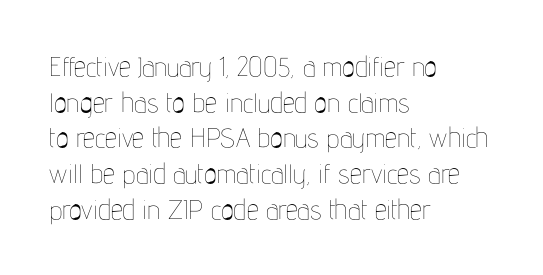
Notice how descenders clear the ascenders below comfortably — that's standard leading. Rule under the text: the space is simply empty. This rendering uses left alignment, leaving the right contour irregular. The type sits square on the baseline with zero lean. The font sits on the lighter half of the weight spectrum, regular included. The gaps between neighbouring characters are ordinary and unremarkable.
